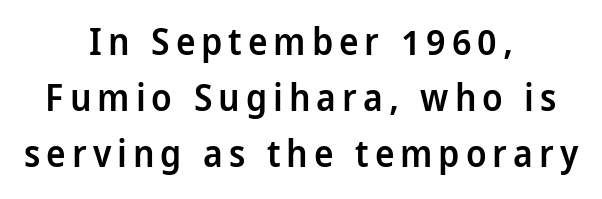
Glance below the letters and you will spot only blank space. The type sits square on the baseline with zero lean. The lines are quadded center. A semibold gives these letters moderate extra thickness, short of bold.
